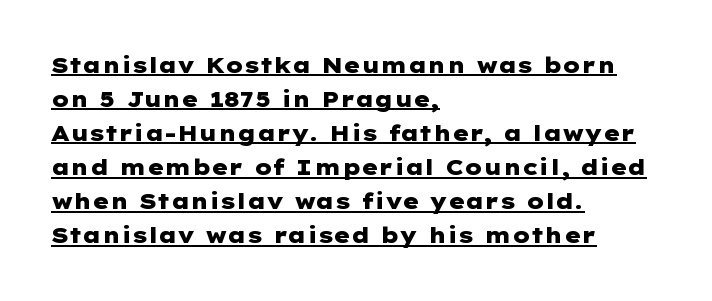
Q: Is the text bold? A: Yes.
Q: Is the text italic (slanted)? A: No, it is upright.
Q: Is the text underlined? A: Yes.
Q: How is the paragraph aligned? A: Left-aligned.
Q: Is the spacing between letters normal or unusually wide? A: Normal.
Q: Is the spacing between lines tight, normal or loose? A: Normal.
